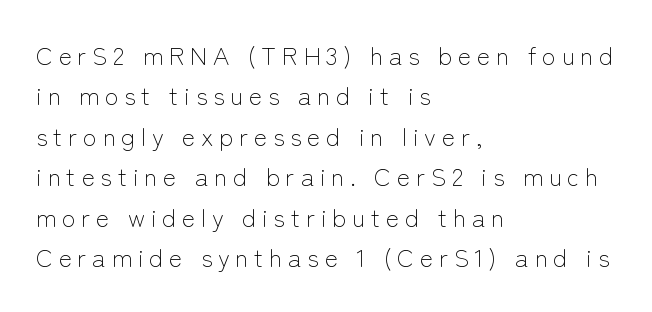
Q: Is the text bold? A: No.
Q: Is the text italic (slanted)? A: No, it is upright.
Q: Is the text underlined? A: No.
Q: How is the paragraph aligned? A: Left-aligned.
Q: Is the spacing between letters normal or unusually wide? A: Unusually wide.
Q: Is the spacing between lines tight, normal or loose? A: Normal.
